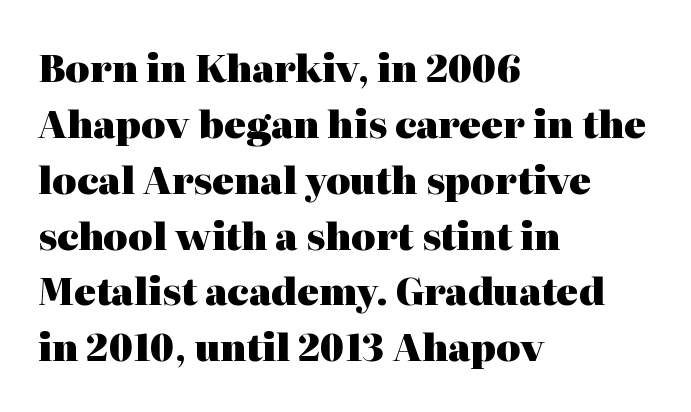
Q: Is the text bold? A: Yes.
Q: Is the text italic (slanted)? A: No, it is upright.
Q: Is the typeface a serif or a sans-serif typeface? A: Serif.
Q: Is the text underlined? A: No.
Q: How is the paragraph aligned? A: Left-aligned.
Q: Is the spacing between letters normal or unusually wide? A: Normal.
Q: Is the spacing between lines tight, normal or loose? A: Normal.
Q: Width (condensed, normal, or wide)? A: Normal.
Q: Stroke contrast? A: High.
Q: x-height? A: Medium.
Q: Monospaced? A: No.
